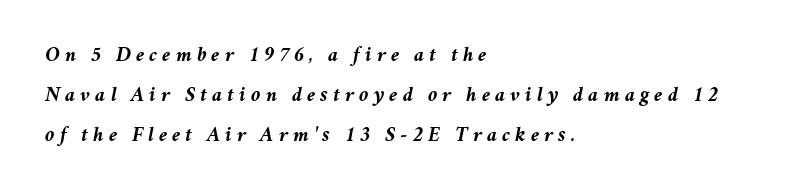
The image shows 21 px bold type, italic (leaning right); set left-aligned, loose line spacing (1.91x), unusually wide letter spacing (+0.24 em), not underlined.
